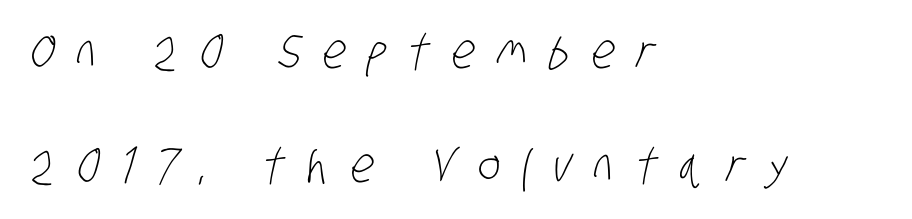
Q: Is the text bold? A: No.
Q: Is the typeface a serif or a sans-serif typeface? A: Sans-serif.
Q: Is the text underlined? A: No.
Q: How is the paragraph aligned? A: Left-aligned.
Q: Is the spacing between letters normal or unusually wide? A: Unusually wide.
Q: Is the spacing between lines tight, normal or loose? A: Loose.
Q: Width (condensed, normal, or wide)? A: Condensed.
Q: Stroke contrast? A: Low.
Q: x-height? A: Large.
Q: Monospaced? A: No.
